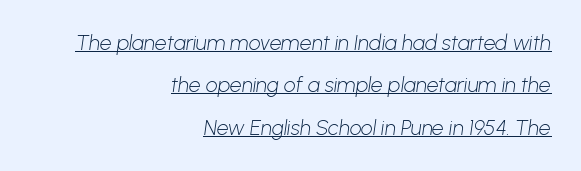
Q: Is the text bold? A: No.
Q: Is the text underlined? A: Yes.
Q: How is the paragraph aligned? A: Right-aligned.
Q: Is the spacing between letters normal or unusually wide? A: Normal.
Q: Is the spacing between lines tight, normal or loose? A: Loose.
